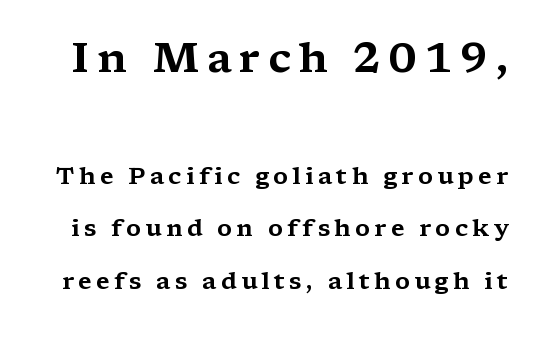
Q: Is the text italic (slanted)? A: No, it is upright.
Q: Is the typeface a serif or a sans-serif typeface? A: Serif.
Q: Is the text underlined? A: No.
Q: Is the spacing between lines tight, normal or loose? A: Loose.
Q: Which block of text is set in a larger size, the first (top) or the second (bottom)? A: The first (top) one.
Q: Width (condensed, normal, or wide)? A: Wide.
Q: Stroke contrast? A: Medium.
Q: x-height? A: Medium.
Q: Monospaced? A: No.
